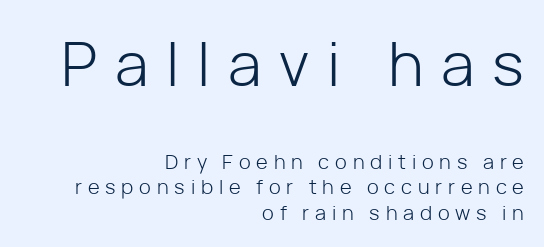
{"serif": "no", "italic": "no", "bold": "no", "weight": "light", "width": "normal", "stroke_contrast": "low", "x_height": "medium", "monospaced": "no", "underline": "no", "align": "right", "line_spacing": "normal", "line_spacing_ratio": 1.28, "letter_spacing": "wide", "letter_spacing_em": 0.29, "larger_block": "first", "size_ratio": 3.05, "glyph_px": 61}
